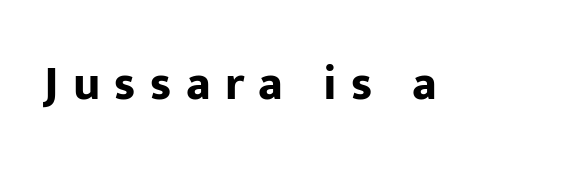
{"serif": "no", "italic": "no", "bold": "yes", "weight": "bold", "width": "normal", "stroke_contrast": "low", "x_height": "medium", "monospaced": "no", "underline": "no", "letter_spacing": "wide", "letter_spacing_em": 0.3, "glyph_px": 48}
